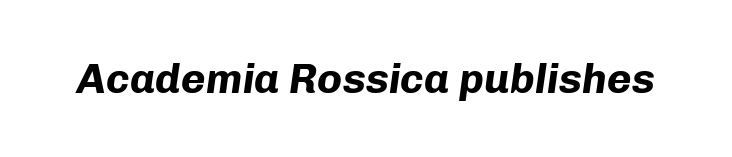
The image shows 42 px bold type, italic (leaning right); set normal letter spacing, not underlined; low stroke contrast and a medium x-height.
